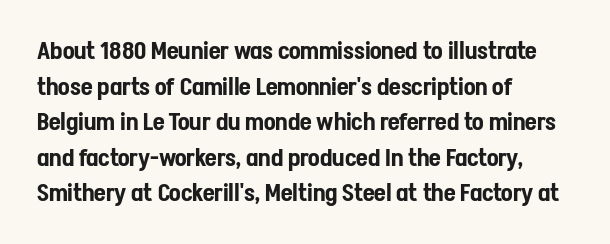
The image shows 24 px text type, upright; set left-aligned, normal line spacing (1.48x), normal letter spacing, not underlined.
